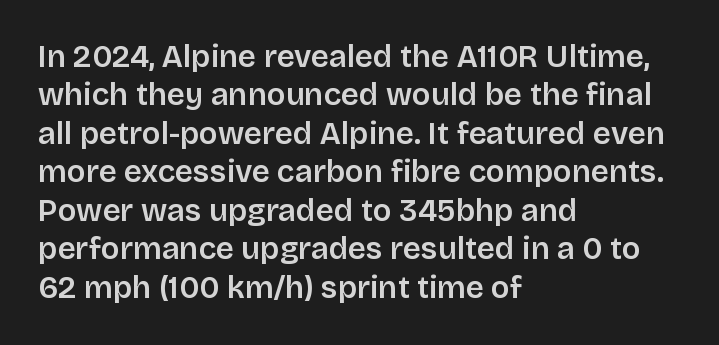
The image shows 31 px semibold sans-serif type, upright; set left-aligned, line spacing 1.24x, normal letter spacing, not underlined; low stroke contrast and a large x-height.
